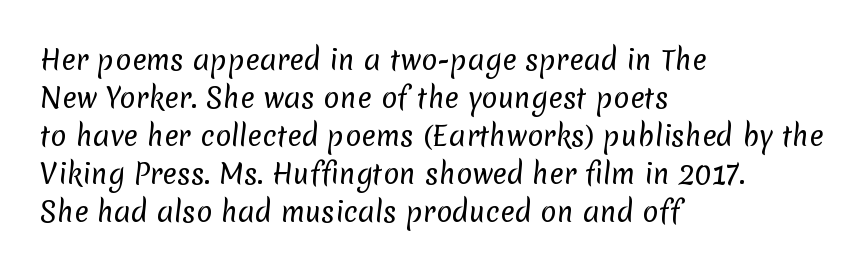
Q: Is the text bold? A: No.
Q: Is the text underlined? A: No.
Q: How is the paragraph aligned? A: Left-aligned.
Q: Is the spacing between letters normal or unusually wide? A: Normal.
Q: Is the spacing between lines tight, normal or loose? A: Normal.
